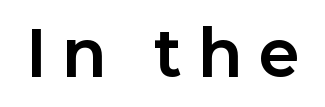
Is this a sans? Yes — the strokes have no serifs. Is this a fixed-width face? No — the glyphs have proportional, varying widths. Do the letters lean? They stand straight. How heavy is the stroke? Heavy — this is a bold.
